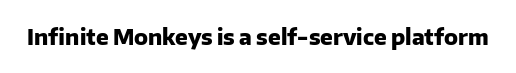
Q: Is the text bold? A: Yes.
Q: Is the text italic (slanted)? A: No, it is upright.
Q: Is the text underlined? A: No.
Q: Is the spacing between letters normal or unusually wide? A: Normal.
